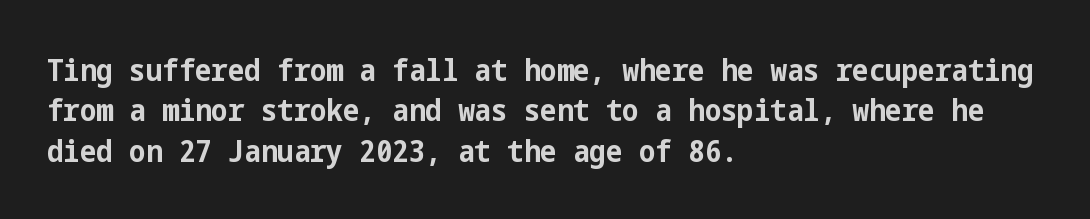
The image shows 31 px bold, condensed sans-serif type, upright; set left-aligned, normal line spacing (1.3x), normal letter spacing, not underlined; low stroke contrast and a medium x-height.
